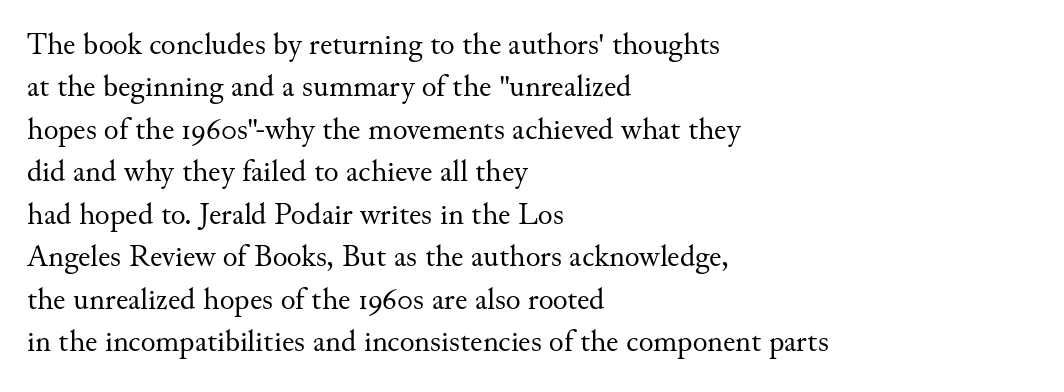
{"serif": "yes", "italic": "no", "bold": "no", "weight": "regular", "width": "normal", "stroke_contrast": "medium", "x_height": "small", "monospaced": "no", "underline": "no", "align": "left", "line_spacing": "normal", "line_spacing_ratio": 1.37, "letter_spacing": "normal", "letter_spacing_em": 0.0, "glyph_px": 31}
